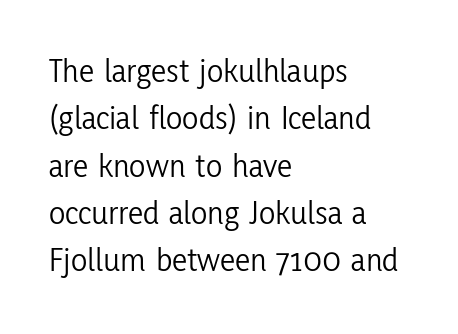
Glyph-to-glyph distance matches everyday printed text. You can tell it's not italic because the verticals are truly vertical. The passage shown stacks its lines at a standard gap. This is sans-serif lettering, the kind often seen on screens and signage.
